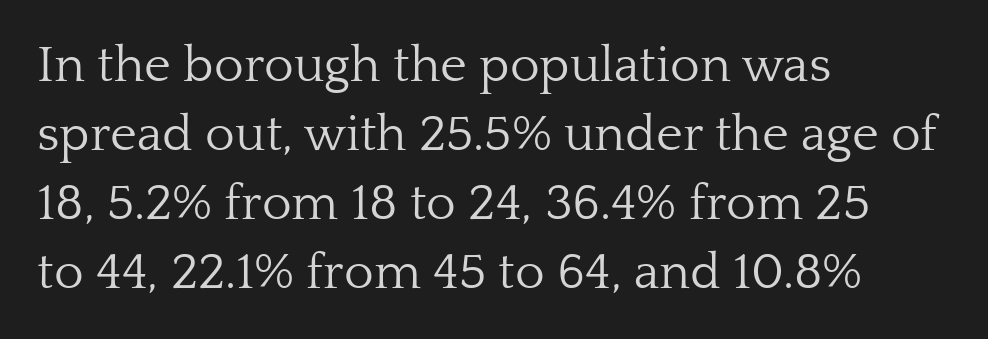
{"serif": "yes", "italic": "no", "bold": "no", "weight": "light", "width": "normal", "stroke_contrast": "low", "x_height": "medium", "monospaced": "no", "underline": "no", "align": "left", "line_spacing": "normal", "line_spacing_ratio": 1.35, "letter_spacing": "normal", "letter_spacing_em": 0.0, "glyph_px": 51}
